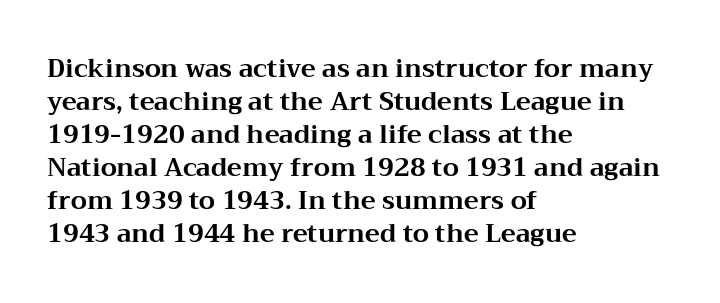
Q: Is the text bold? A: Yes.
Q: Is the text italic (slanted)? A: No, it is upright.
Q: Is the text underlined? A: No.
Q: How is the paragraph aligned? A: Left-aligned.
Q: Is the spacing between letters normal or unusually wide? A: Normal.
Q: Is the spacing between lines tight, normal or loose? A: Normal.
